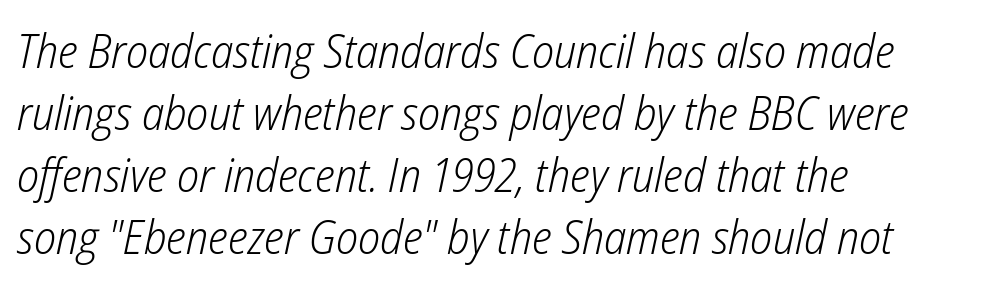
Q: Is the text bold? A: No.
Q: Is the text italic (slanted)? A: Yes, it leans right by about 12 degrees.
Q: Is the text underlined? A: No.
Q: How is the paragraph aligned? A: Left-aligned.
Q: Is the spacing between letters normal or unusually wide? A: Normal.
Q: Is the spacing between lines tight, normal or loose? A: Normal.
Q: Width (condensed, normal, or wide)? A: Condensed.
Q: Stroke contrast? A: Low.
Q: x-height? A: Medium.
Q: Monospaced? A: No.
